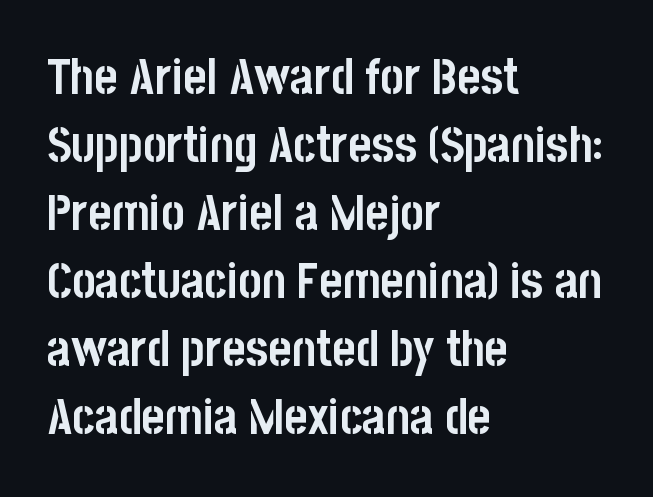
Rendered with straight, roman letterforms. Note the varied advance widths — an 'i' is clearly narrower than an 'm'. A typesetter would call this leading conventional body-copy spacing. Compared with a centered layout, this one pins lines to the left instead. Strong, thick strokes mark this as bold type. A typesetter would label this face a sans.
